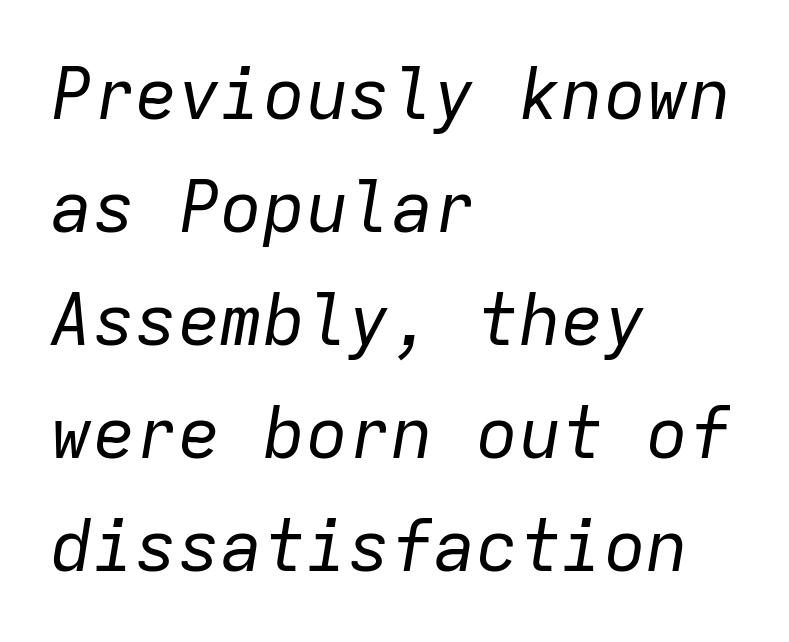
{"italic": "yes", "lean": "right", "slant_degrees": 9, "bold": "no", "weight": "regular", "width": "normal", "stroke_contrast": "low", "x_height": "medium", "monospaced": "yes", "underline": "no", "align": "left", "line_spacing": "normal", "line_spacing_ratio": 1.59, "letter_spacing": "normal", "letter_spacing_em": 0.0, "glyph_px": 71}
